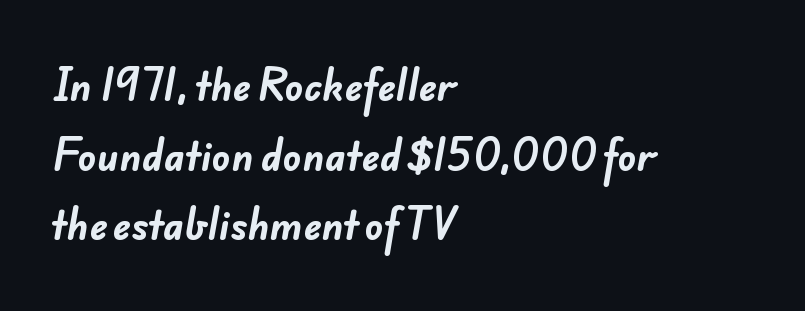
A typesetter would call this zero additional tracking. The lines in this sample share a left origin and differ only in where they stop. You could not count columns in this text — the font is proportionally spaced. The sample has been set heavy, in full bold. The strip under each line holds only bare page.
